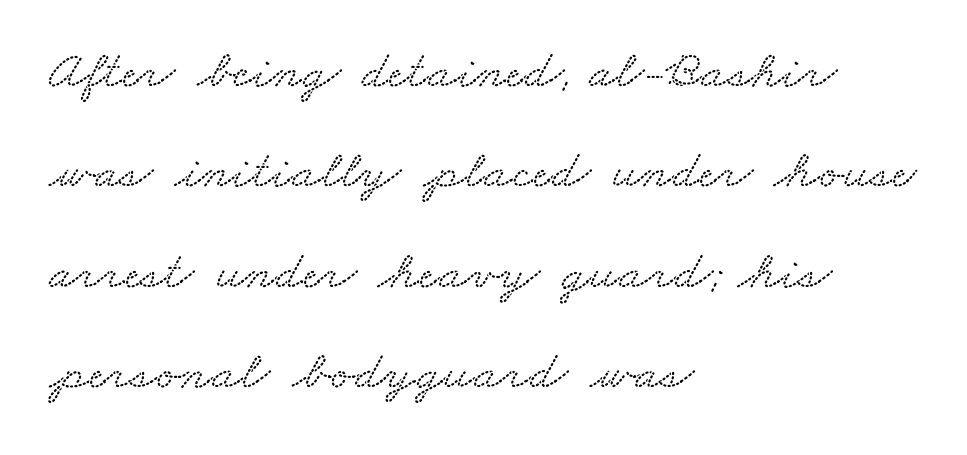
{"serif": "yes", "width": "wide", "stroke_contrast": "medium", "x_height": "small", "monospaced": "no", "underline": "no", "align": "left", "line_spacing_ratio": 1.86, "letter_spacing": "normal", "letter_spacing_em": 0.0, "glyph_px": 54}
